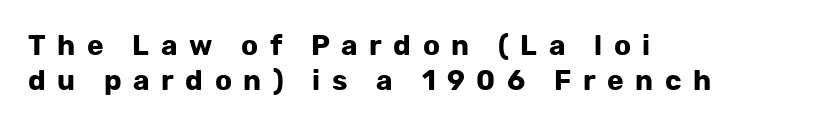
Successive baselines arrive at the customary interval. Nope, not italic — everything's standing straight. Typeset ragged right — the left edge is the straight one. These lines are rendered in a variable-pitch font. Notice how thick the strokes are: this is what a full bold looks like.
